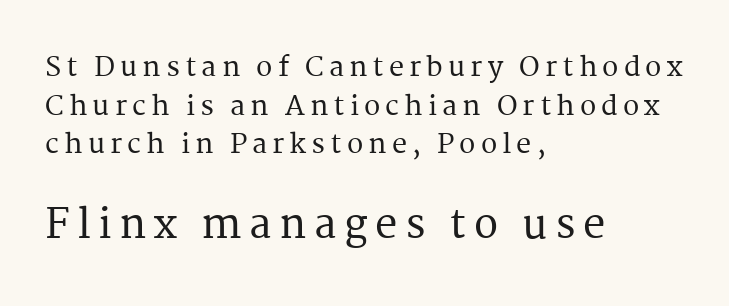
{"serif": "yes", "italic": "no", "width": "normal", "stroke_contrast": "medium", "x_height": "medium", "monospaced": "no", "underline": "no", "align": "left", "line_spacing": "normal", "line_spacing_ratio": 1.43, "larger_block": "second", "size_ratio": 1.48, "glyph_px": 40}
